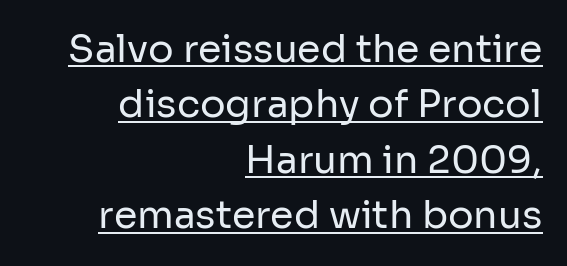
The image shows 38 px regular-weight sans-serif type, upright; set right-aligned, normal line spacing (1.46x), normal letter spacing, underlined; low stroke contrast and a medium x-height.
